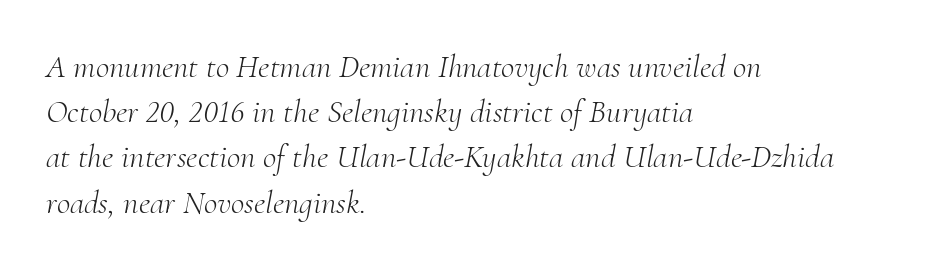
{"serif": "yes", "italic": "yes", "lean": "right", "slant_degrees": 10, "bold": "no", "weight": "light", "width": "normal", "stroke_contrast": "medium", "x_height": "small", "monospaced": "no", "underline": "no", "align": "left", "line_spacing": "normal", "line_spacing_ratio": 1.37, "letter_spacing": "normal", "letter_spacing_em": 0.0, "glyph_px": 33}
